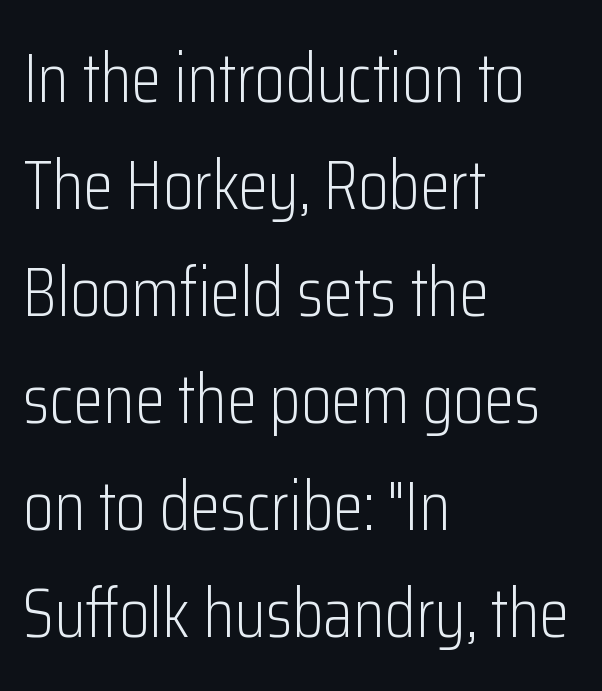
The image shows 69 px light, condensed sans-serif type, upright; set left-aligned, normal line spacing (1.55x), normal letter spacing, not underlined; low stroke contrast and a medium x-height.
